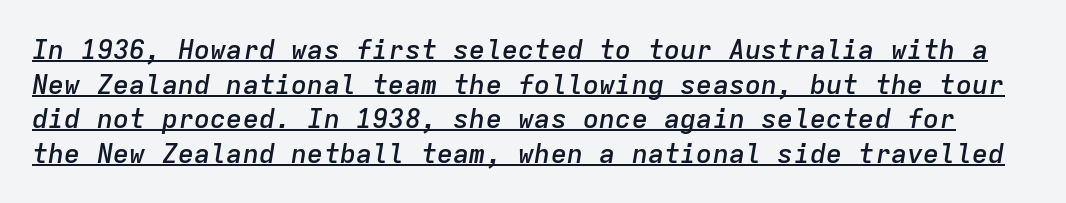
{"italic": "yes", "lean": "right", "slant_degrees": 9, "bold": "semi", "underline": "yes", "line_spacing": "normal", "line_spacing_ratio": 1.28, "letter_spacing": "normal", "letter_spacing_em": 0.0, "glyph_px": 27}
